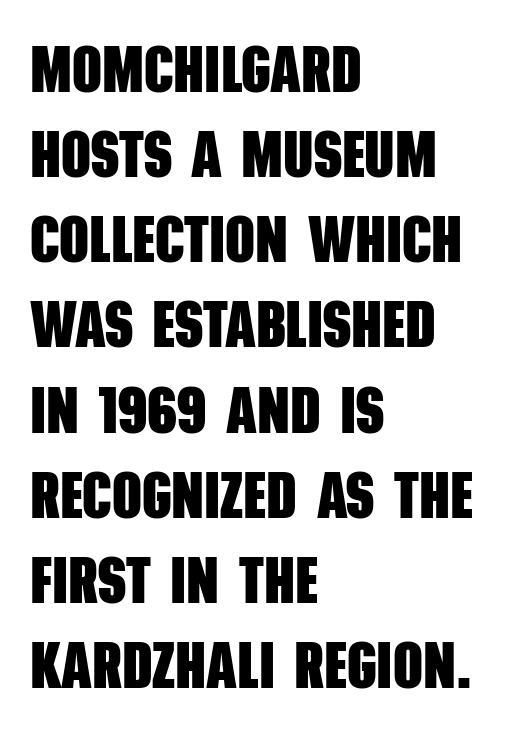
{"serif": "no", "bold": "yes", "weight": "heavy", "width": "condensed", "stroke_contrast": "low", "x_height": "large", "monospaced": "no", "underline": "no", "align": "left", "line_spacing": "normal", "line_spacing_ratio": 1.31, "letter_spacing": "normal", "letter_spacing_em": 0.0, "glyph_px": 65}
